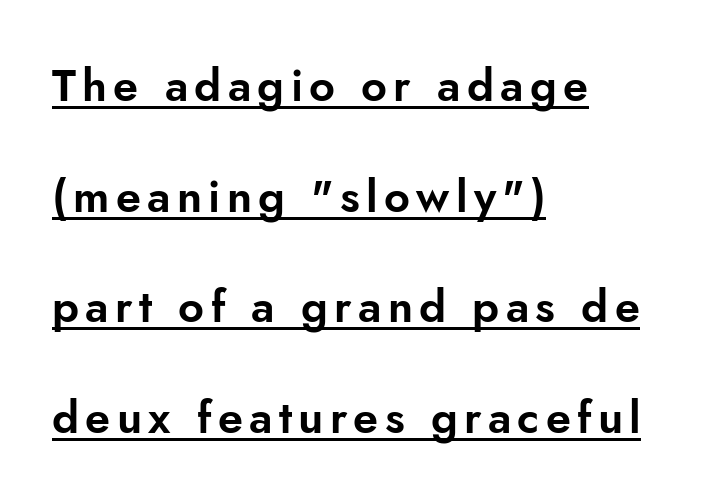
The image shows 45 px sans-serif type, upright; set left-aligned, loose line spacing (2.46x), underlined; low stroke contrast and a small x-height.
